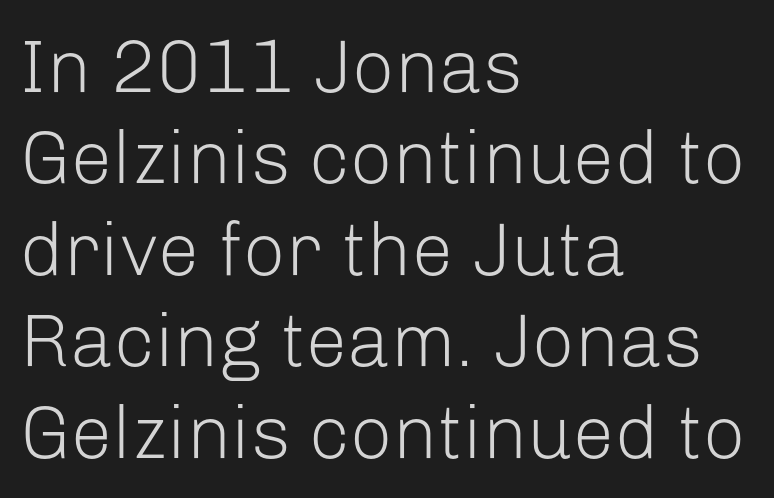
Q: Is the text bold? A: No.
Q: Is the text italic (slanted)? A: No, it is upright.
Q: Is the typeface a serif or a sans-serif typeface? A: Sans-serif.
Q: Is the text underlined? A: No.
Q: How is the paragraph aligned? A: Left-aligned.
Q: Is the spacing between letters normal or unusually wide? A: Normal.
Q: Width (condensed, normal, or wide)? A: Normal.
Q: Stroke contrast? A: Low.
Q: x-height? A: Medium.
Q: Monospaced? A: No.
